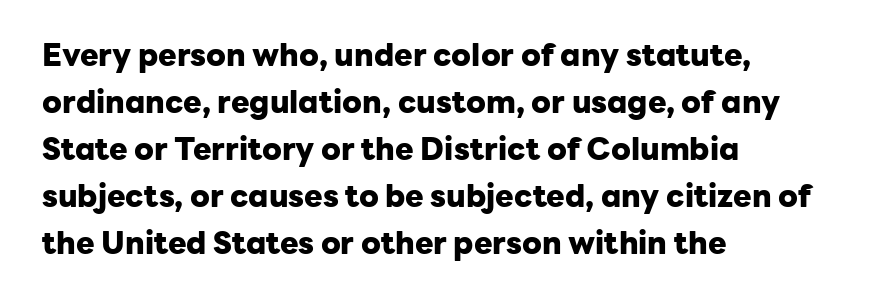
Q: Is the text bold? A: Yes.
Q: Is the text italic (slanted)? A: No, it is upright.
Q: Is the typeface a serif or a sans-serif typeface? A: Sans-serif.
Q: Is the text underlined? A: No.
Q: How is the paragraph aligned? A: Left-aligned.
Q: Is the spacing between letters normal or unusually wide? A: Normal.
Q: Is the spacing between lines tight, normal or loose? A: Normal.
Q: Width (condensed, normal, or wide)? A: Normal.
Q: Stroke contrast? A: Low.
Q: x-height? A: Medium.
Q: Monospaced? A: No.
